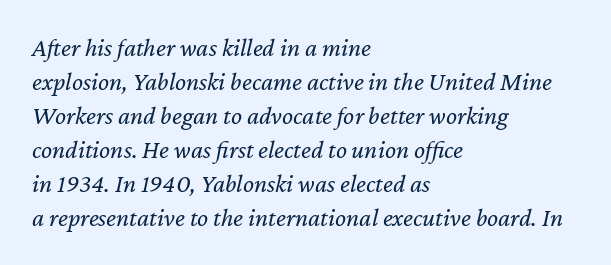
{"italic": "yes", "lean": "right", "slant_degrees": 12, "bold": "no", "underline": "no", "align": "left", "line_spacing": "normal", "line_spacing_ratio": 1.31, "letter_spacing": "normal", "letter_spacing_em": 0.0, "glyph_px": 26}
